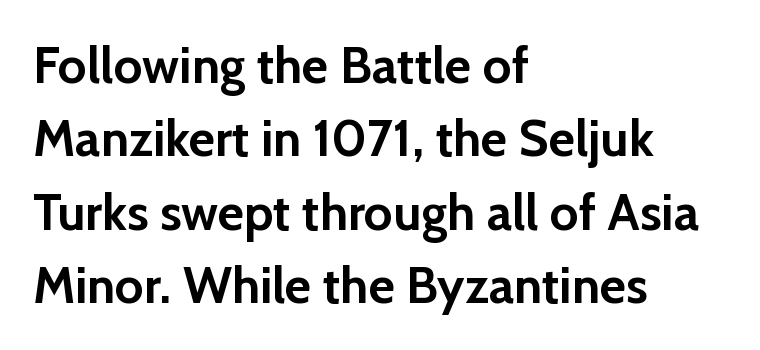
Each letter keeps its own natural width here, so spacing adapts to shape. Ordinary non-slanted type is in use. In CSS terms this would be text-align: left. As a designer I'd log this as weight 700, bold.
